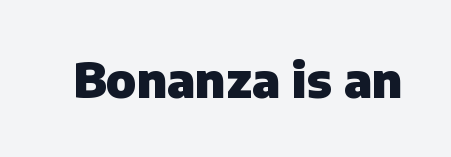
The image shows 48 px heavy sans-serif type, upright; set normal letter spacing, not underlined; low stroke contrast and a medium x-height.
